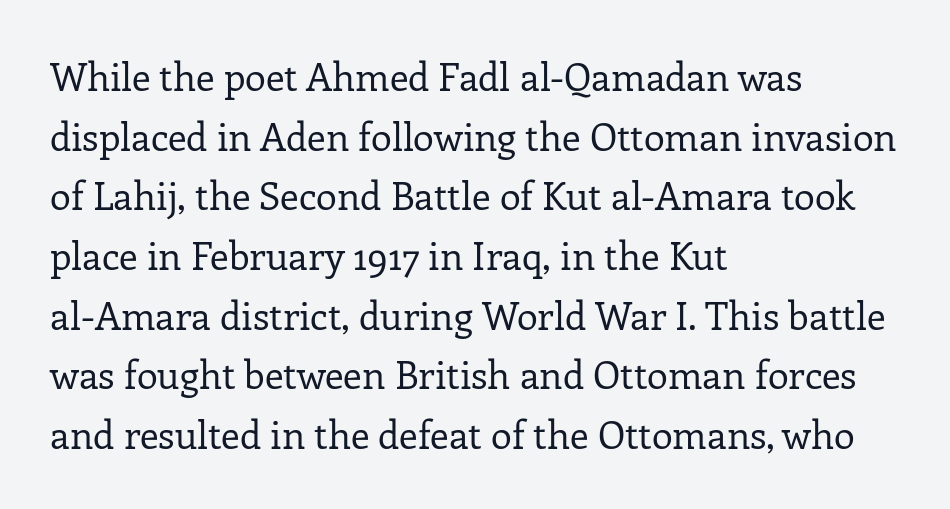
Q: Is the text bold? A: No.
Q: Is the text italic (slanted)? A: No, it is upright.
Q: Is the typeface a serif or a sans-serif typeface? A: Serif.
Q: Is the text underlined? A: No.
Q: How is the paragraph aligned? A: Left-aligned.
Q: Is the spacing between letters normal or unusually wide? A: Normal.
Q: Is the spacing between lines tight, normal or loose? A: Normal.
Q: Width (condensed, normal, or wide)? A: Normal.
Q: Stroke contrast? A: Low.
Q: x-height? A: Medium.
Q: Monospaced? A: No.
